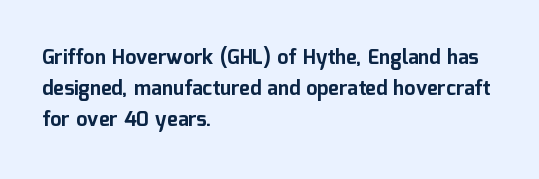
Q: Is the text bold? A: Yes.
Q: Is the text italic (slanted)? A: No, it is upright.
Q: Is the text underlined? A: No.
Q: How is the paragraph aligned? A: Left-aligned.
Q: Is the spacing between letters normal or unusually wide? A: Normal.
Q: Is the spacing between lines tight, normal or loose? A: Normal.
